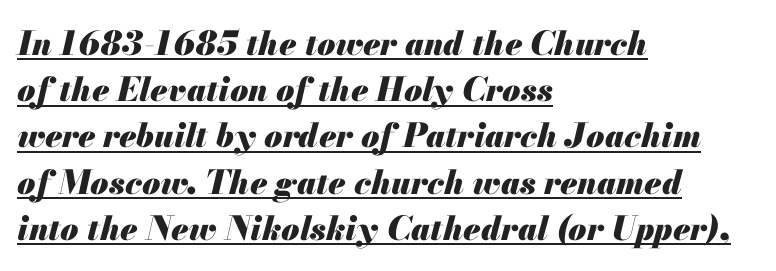
The image shows 33 px heavy type, italic (leaning right); set left-aligned, normal line spacing (1.4x), normal letter spacing, underlined; medium stroke contrast and a small x-height.
